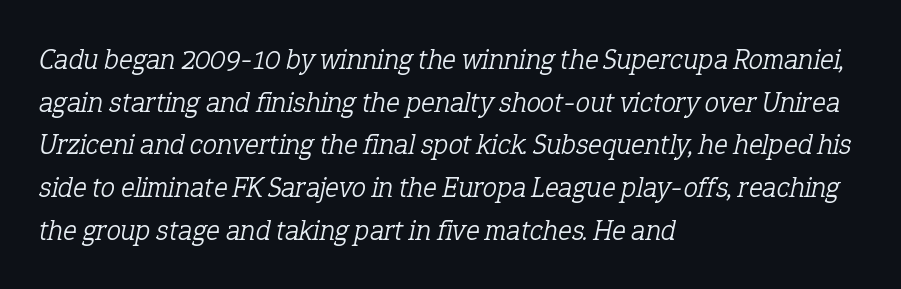
The image shows 29 px light serif type, italic (leaning right); set left-aligned, normal line spacing (1.47x), normal letter spacing, not underlined; low stroke contrast and a medium x-height.
